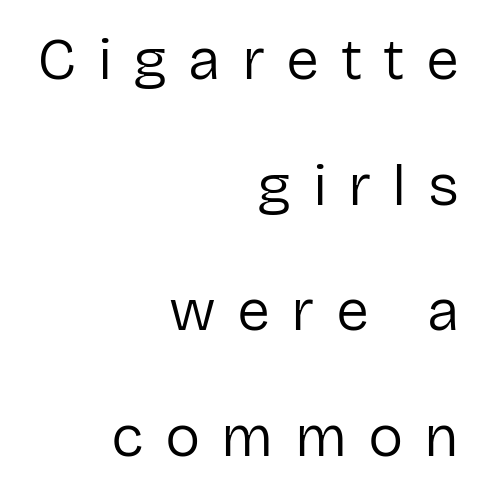
{"serif": "no", "italic": "no", "bold": "no", "weight": "regular", "width": "normal", "stroke_contrast": "low", "x_height": "medium", "monospaced": "no", "underline": "no", "align": "right", "line_spacing": "loose", "line_spacing_ratio": 2.13, "letter_spacing": "wide", "letter_spacing_em": 0.36, "glyph_px": 59}
